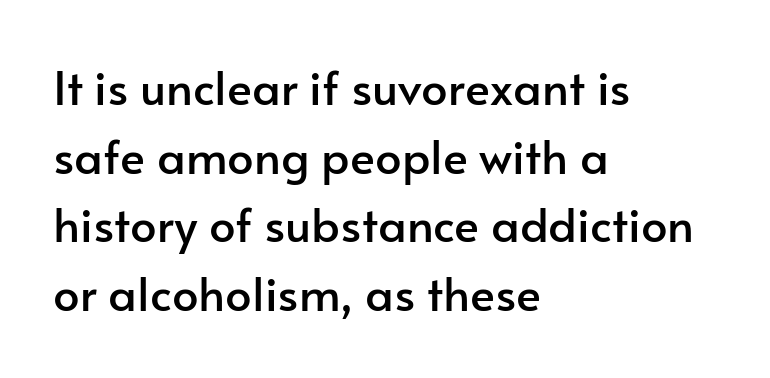
{"serif": "no", "italic": "no", "width": "normal", "stroke_contrast": "low", "x_height": "small", "monospaced": "no", "underline": "no", "align": "left", "line_spacing": "normal", "line_spacing_ratio": 1.46, "letter_spacing": "normal", "letter_spacing_em": 0.0, "glyph_px": 47}
